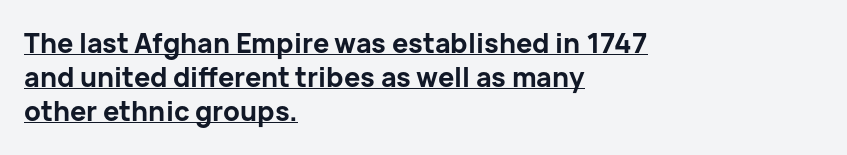
Q: Is the text bold? A: Yes.
Q: Is the text italic (slanted)? A: No, it is upright.
Q: Is the text underlined? A: Yes.
Q: How is the paragraph aligned? A: Left-aligned.
Q: Is the spacing between letters normal or unusually wide? A: Normal.
Q: Is the spacing between lines tight, normal or loose? A: Normal.
